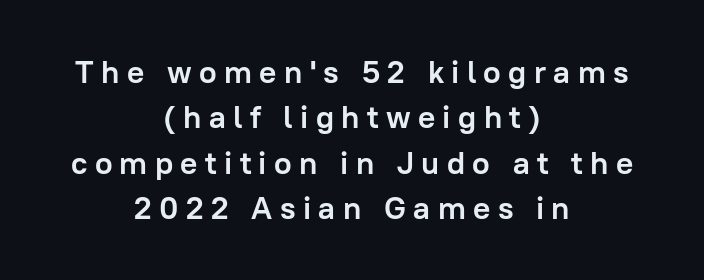
Q: Is the text bold? A: Yes.
Q: Is the text italic (slanted)? A: No, it is upright.
Q: Is the typeface a serif or a sans-serif typeface? A: Sans-serif.
Q: Is the text underlined? A: No.
Q: How is the paragraph aligned? A: Centered.
Q: Is the spacing between letters normal or unusually wide? A: Unusually wide.
Q: Is the spacing between lines tight, normal or loose? A: Normal.
Q: Width (condensed, normal, or wide)? A: Normal.
Q: Stroke contrast? A: Low.
Q: x-height? A: Medium.
Q: Monospaced? A: No.
